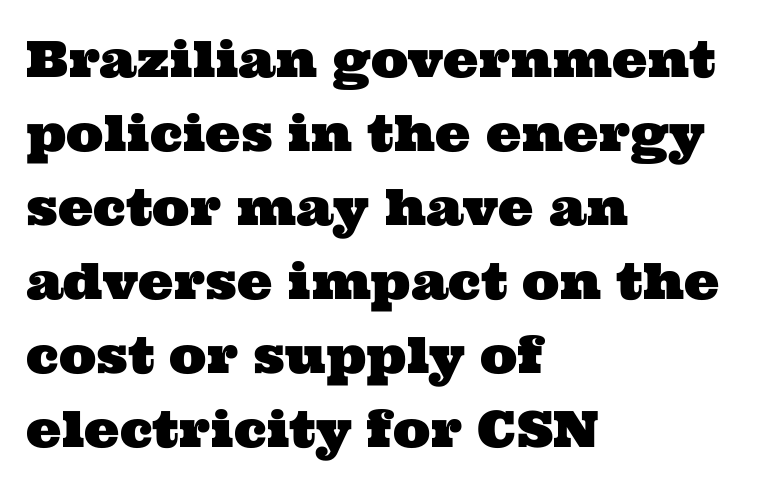
{"serif": "yes", "width": "wide", "stroke_contrast": "medium", "x_height": "medium", "monospaced": "no", "underline": "no", "align": "left", "line_spacing": "normal", "line_spacing_ratio": 1.48, "letter_spacing": "normal", "letter_spacing_em": 0.0, "glyph_px": 50}
